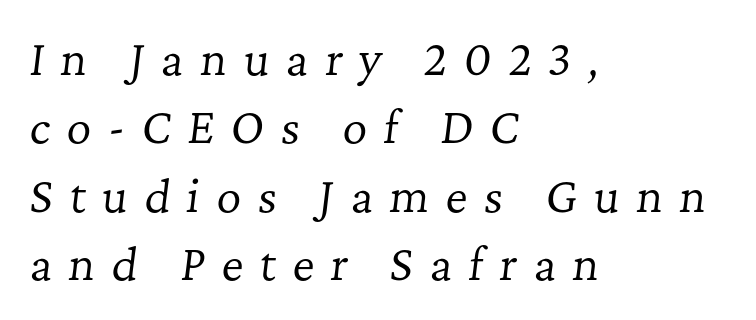
The image shows 43 px regular-weight serif type, italic (leaning right); set left-aligned, normal line spacing (1.59x), unusually wide letter spacing (+0.38 em), not underlined; low stroke contrast and a medium x-height.
